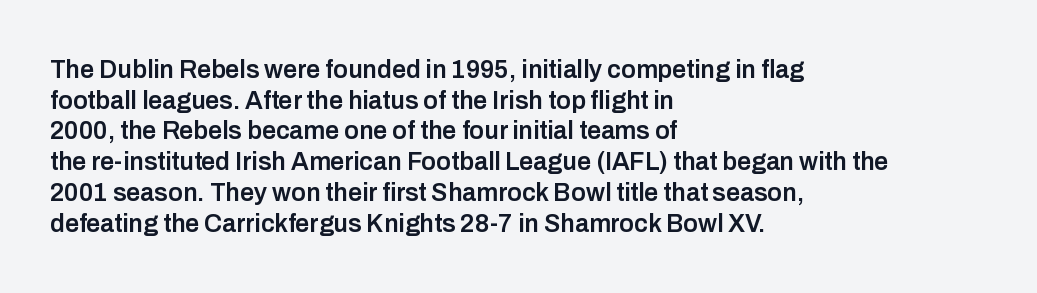
The text block is weighted toward the left margin, trailing off unevenly rightward. What weight is shown? A semibold, between regular and bold. Look at the tracking — it's just the regular setting, nothing added. Quick note: not italic, upright. A bare baseline throughout the passage.
